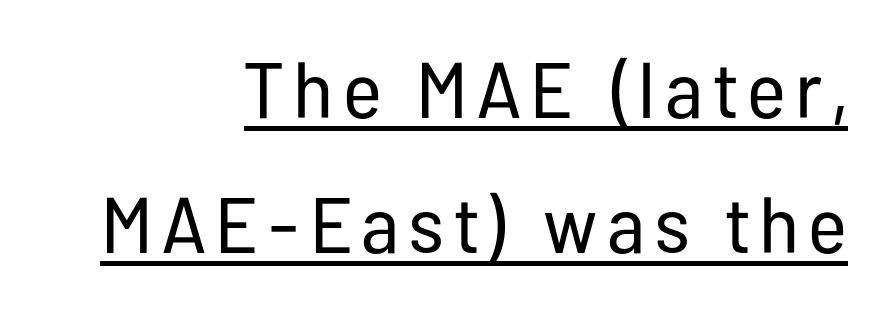
Q: Is the text bold? A: No.
Q: Is the text italic (slanted)? A: No, it is upright.
Q: Is the typeface a serif or a sans-serif typeface? A: Sans-serif.
Q: Is the text underlined? A: Yes.
Q: How is the paragraph aligned? A: Right-aligned.
Q: Width (condensed, normal, or wide)? A: Condensed.
Q: Stroke contrast? A: Low.
Q: x-height? A: Medium.
Q: Monospaced? A: No.
